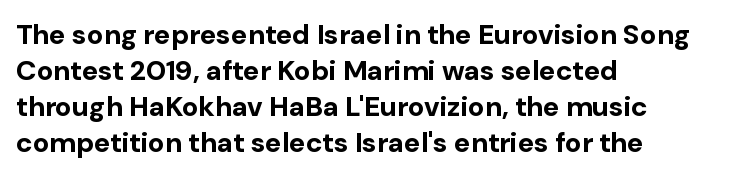
The image shows 28 px bold sans-serif type, upright; set left-aligned, normal line spacing (1.29x), normal letter spacing, not underlined; low stroke contrast and a medium x-height.
